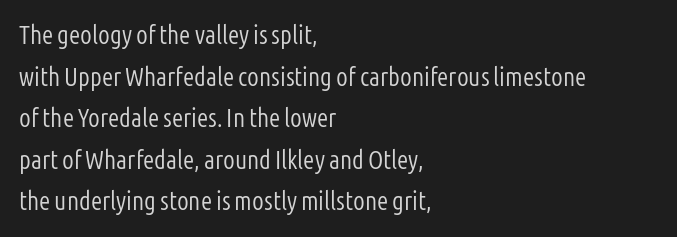
The image shows 26 px text type, upright; set left-aligned, normal line spacing (1.6x), normal letter spacing, not underlined.
